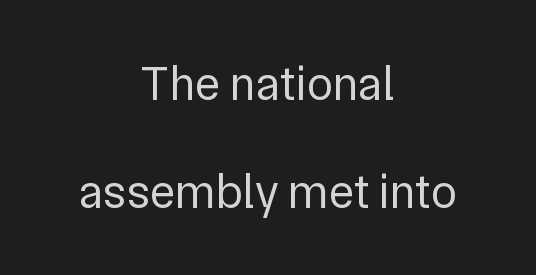
Q: Is the text bold? A: No.
Q: Is the text italic (slanted)? A: No, it is upright.
Q: Is the typeface a serif or a sans-serif typeface? A: Sans-serif.
Q: Is the text underlined? A: No.
Q: How is the paragraph aligned? A: Centered.
Q: Is the spacing between letters normal or unusually wide? A: Normal.
Q: Is the spacing between lines tight, normal or loose? A: Loose.
Q: Width (condensed, normal, or wide)? A: Normal.
Q: Stroke contrast? A: Low.
Q: x-height? A: Medium.
Q: Monospaced? A: No.
